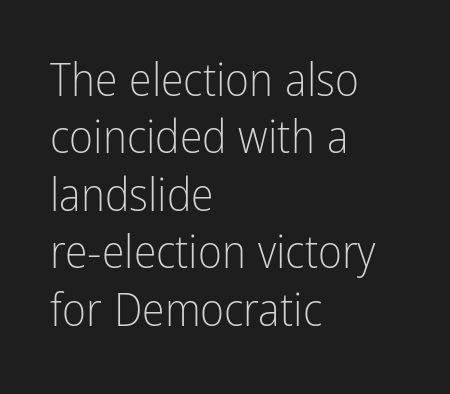
Q: Is the text bold? A: No.
Q: Is the text italic (slanted)? A: No, it is upright.
Q: Is the typeface a serif or a sans-serif typeface? A: Sans-serif.
Q: Is the text underlined? A: No.
Q: How is the paragraph aligned? A: Left-aligned.
Q: Is the spacing between letters normal or unusually wide? A: Normal.
Q: Is the spacing between lines tight, normal or loose? A: Normal.
Q: Width (condensed, normal, or wide)? A: Condensed.
Q: Stroke contrast? A: Low.
Q: x-height? A: Medium.
Q: Monospaced? A: No.
